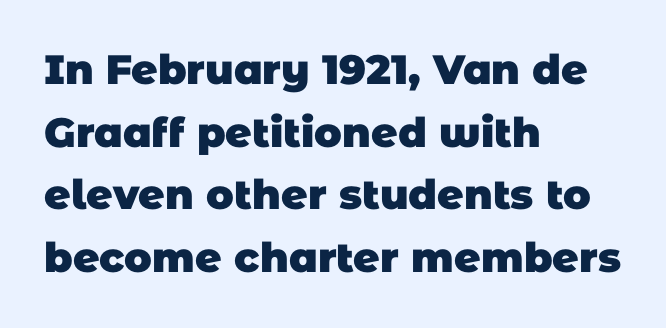
Serif or sans? Sans — the stroke terminals are bare. Each letter keeps its own natural width here, so spacing adapts to shape. The block of text has a typical density, with ordinary space between rows. Heft: maximum for text — a bold. The letterforms sit shoulder to shoulder at normal distance.
